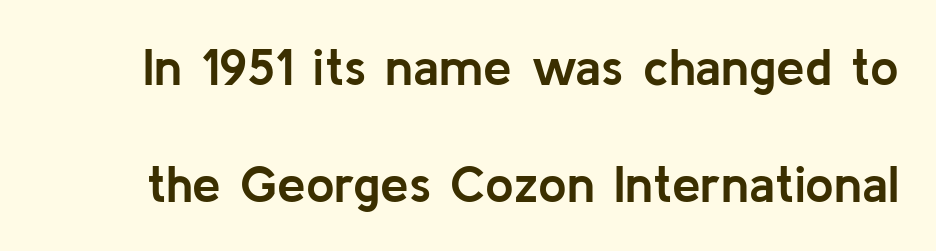
The image shows 51 px semibold sans-serif type, upright; set loose line spacing (2.3x), normal letter spacing, not underlined; low stroke contrast and a medium x-height.
